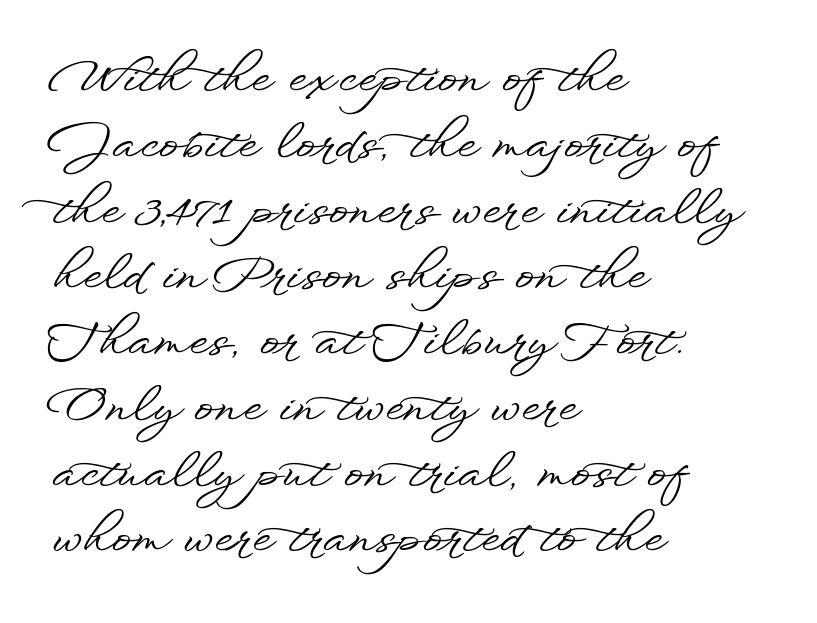
The paragraph has a hard left edge and a soft right edge. The type is set solid horizontally, with unmodified tracking. This rendering features lettering with no underline. Does the leading feel generous? No, just average.
